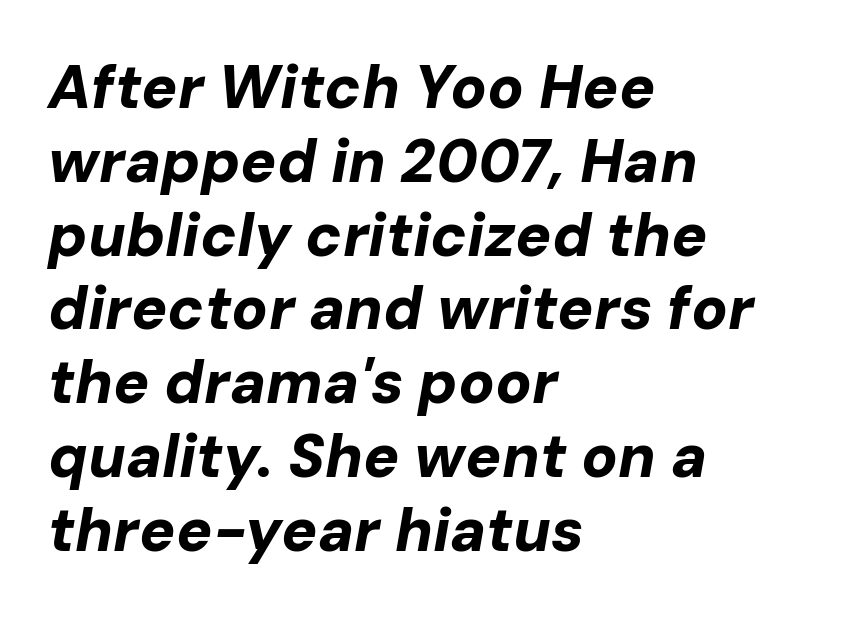
Characters are canted at an angle relative to the baseline's perpendicular. Clear beneath every line of the passage. The letters are bold, with thick, heavy strokes. Think of a printed novel: that variable character pitch is what you see here. Does the copy run flush right? No — it runs flush left. The gaps between neighbouring characters are ordinary and unremarkable.
